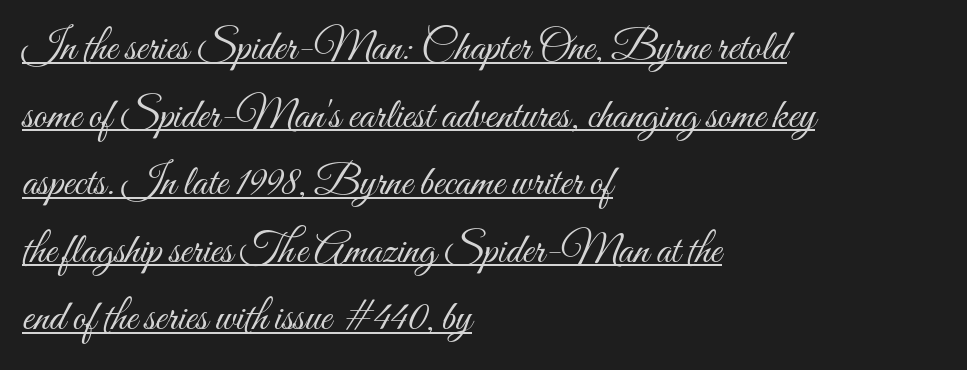
{"bold": "no", "weight": "light", "width": "condensed", "stroke_contrast": "medium", "x_height": "small", "monospaced": "no", "underline": "yes", "align": "left", "line_spacing": "normal", "line_spacing_ratio": 1.57, "letter_spacing": "normal", "letter_spacing_em": 0.0, "glyph_px": 43}
